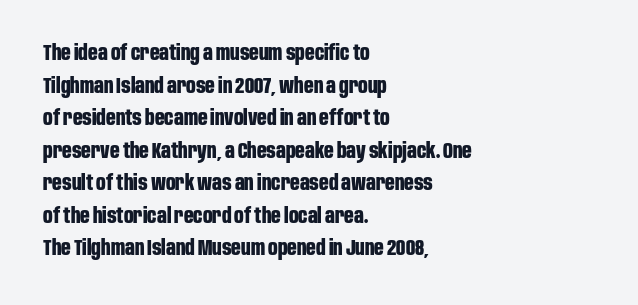
{"italic": "no", "bold": "yes", "underline": "no", "align": "left", "line_spacing": "normal", "line_spacing_ratio": 1.55, "letter_spacing": "normal", "letter_spacing_em": 0.0, "glyph_px": 21}
